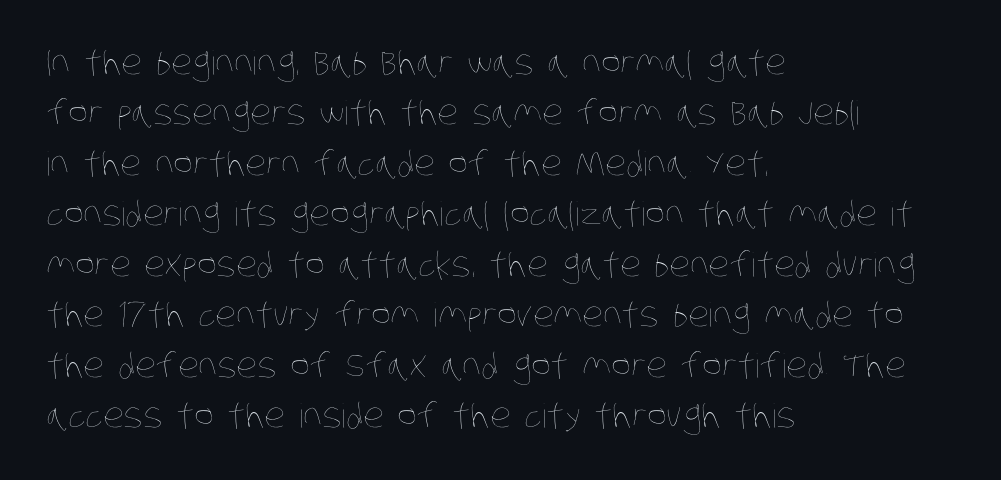
{"bold": "no", "weight": "thin", "width": "condensed", "stroke_contrast": "low", "x_height": "large", "monospaced": "no", "underline": "no", "align": "left", "line_spacing": "normal", "line_spacing_ratio": 1.53, "letter_spacing": "normal", "letter_spacing_em": 0.0, "glyph_px": 33}
